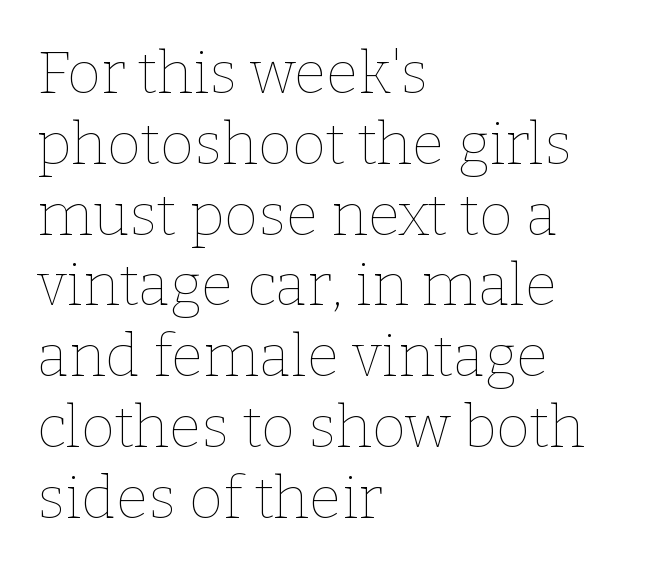
Q: Is the text bold? A: No.
Q: Is the text italic (slanted)? A: No, it is upright.
Q: Is the text underlined? A: No.
Q: How is the paragraph aligned? A: Left-aligned.
Q: Is the spacing between letters normal or unusually wide? A: Normal.
Q: Width (condensed, normal, or wide)? A: Normal.
Q: Stroke contrast? A: Low.
Q: x-height? A: Medium.
Q: Monospaced? A: No.
